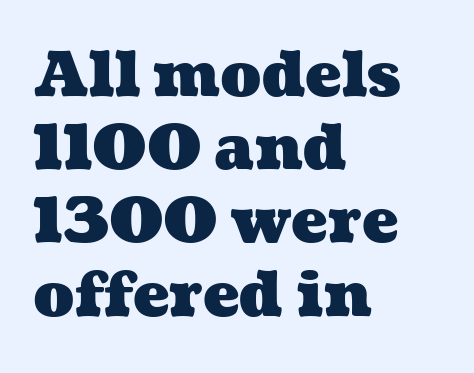
Descender tails drop into unmarked territory. Here the designer chose a conventional face with non-uniform glyph widths. Letter spacing: default. Weight check: bold — yes, fully. Caption: multi-line text, flush left, ragged right.
